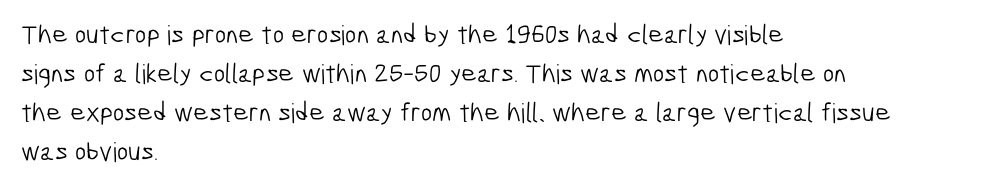
Q: Is the text bold? A: No.
Q: Is the text underlined? A: No.
Q: How is the paragraph aligned? A: Left-aligned.
Q: Is the spacing between letters normal or unusually wide? A: Normal.
Q: Is the spacing between lines tight, normal or loose? A: Normal.
